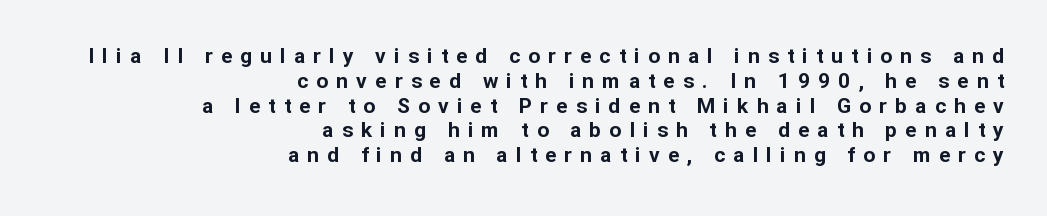
Q: Is the text bold? A: Yes.
Q: Is the text italic (slanted)? A: No, it is upright.
Q: Is the text underlined? A: No.
Q: How is the paragraph aligned? A: Right-aligned.
Q: Is the spacing between letters normal or unusually wide? A: Unusually wide.
